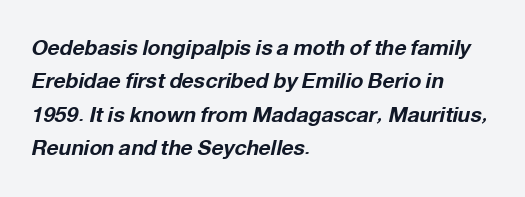
Honestly, the letter spacing is just normal — you wouldn't notice it. This sample is left-justified, so line endings fall wherever the words run out. Does the lettering tilt? It does — this is italic. The designer left line spacing at the default. Descenders hang freely into open space.
